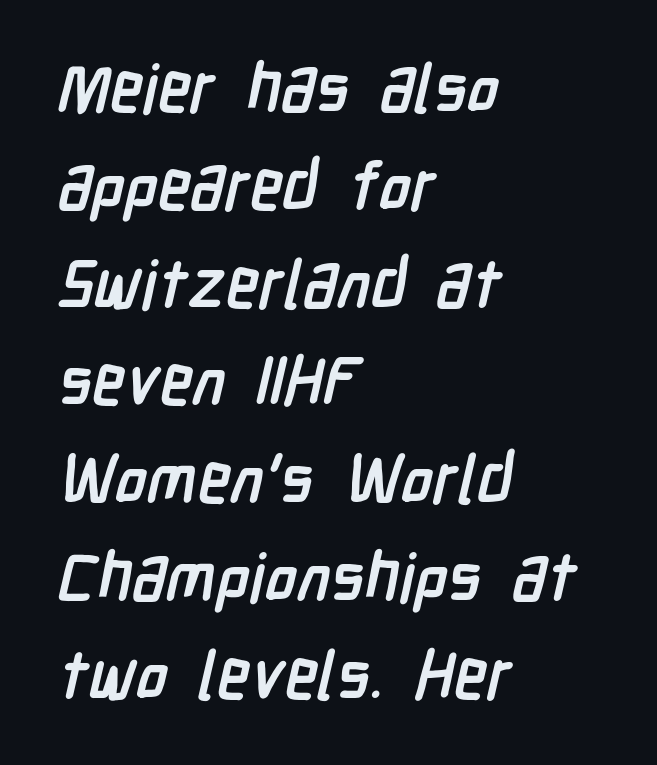
The image shows 67 px semibold, condensed sans-serif type; set left-aligned, normal line spacing (1.46x), normal letter spacing, not underlined; low stroke contrast and a medium x-height.
